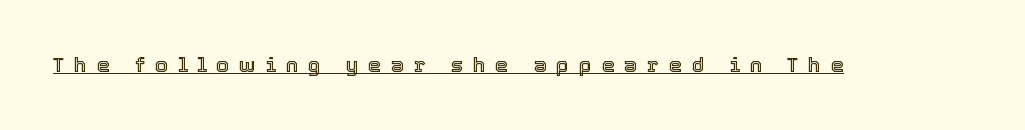
{"italic": "no", "underline": "yes", "letter_spacing": "wide", "letter_spacing_em": 0.46, "glyph_px": 21}
